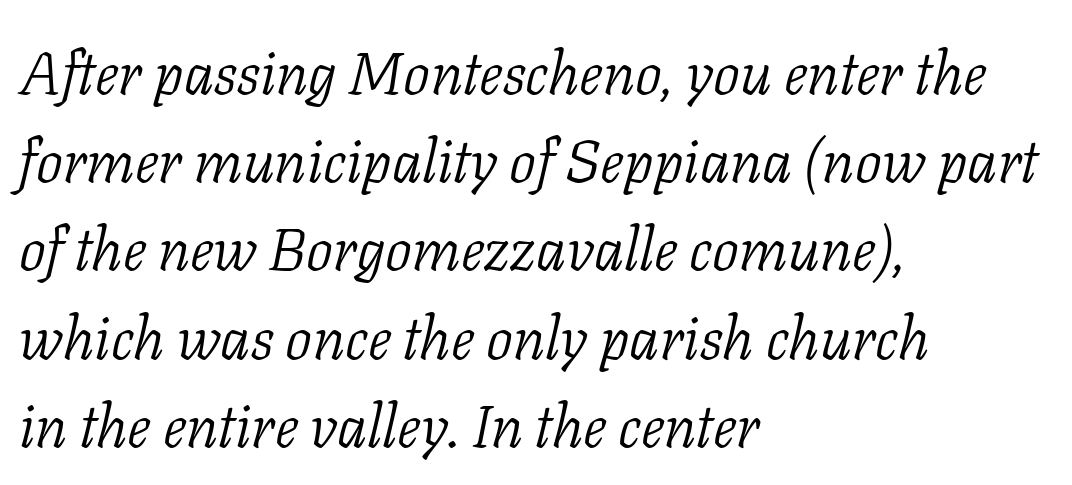
Q: Is the text bold? A: No.
Q: Is the text italic (slanted)? A: Yes, it leans right by about 11 degrees.
Q: Is the typeface a serif or a sans-serif typeface? A: Serif.
Q: Is the text underlined? A: No.
Q: How is the paragraph aligned? A: Left-aligned.
Q: Is the spacing between letters normal or unusually wide? A: Normal.
Q: Is the spacing between lines tight, normal or loose? A: Normal.
Q: Width (condensed, normal, or wide)? A: Normal.
Q: Stroke contrast? A: Low.
Q: x-height? A: Medium.
Q: Monospaced? A: No.
